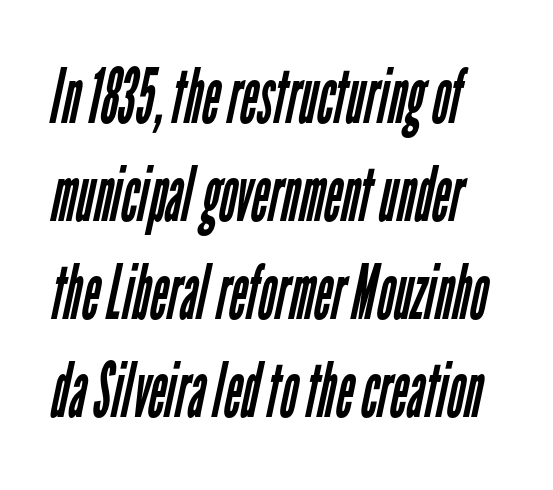
Q: Is the text bold? A: No.
Q: Is the typeface a serif or a sans-serif typeface? A: Sans-serif.
Q: Is the text underlined? A: No.
Q: Is the spacing between letters normal or unusually wide? A: Normal.
Q: Is the spacing between lines tight, normal or loose? A: Normal.
Q: Width (condensed, normal, or wide)? A: Condensed.
Q: Stroke contrast? A: Low.
Q: x-height? A: Medium.
Q: Monospaced? A: No.
